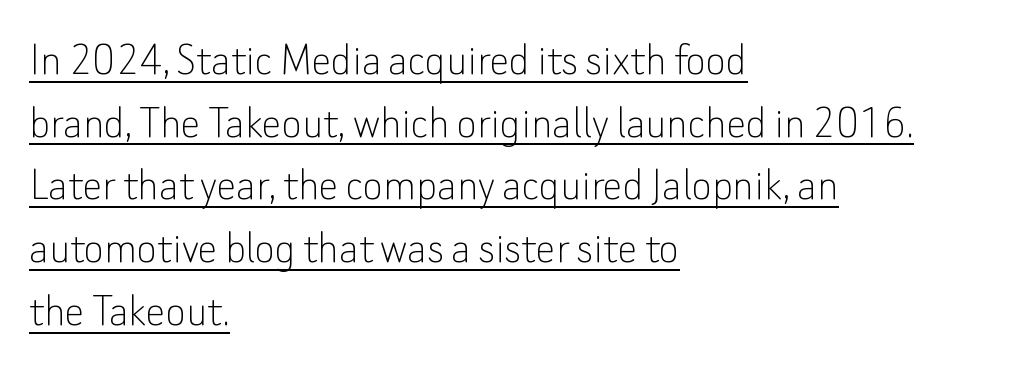
This sample has the flowing, uneven cadence of proportional lettering. Line starts are locked; line ends wander. Vertical stems look standard width or narrower in stroke. Underline: present. Evenly set lines give the paragraph a standard silhouette.
